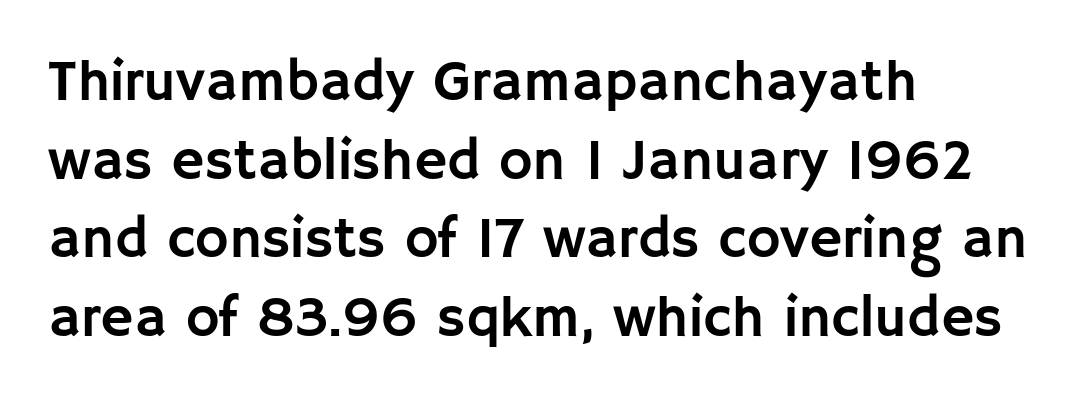
{"serif": "no", "italic": "no", "width": "normal", "stroke_contrast": "low", "x_height": "large", "monospaced": "no", "underline": "no", "align": "left", "line_spacing": "normal", "line_spacing_ratio": 1.38, "letter_spacing": "normal", "letter_spacing_em": 0.0, "glyph_px": 57}
